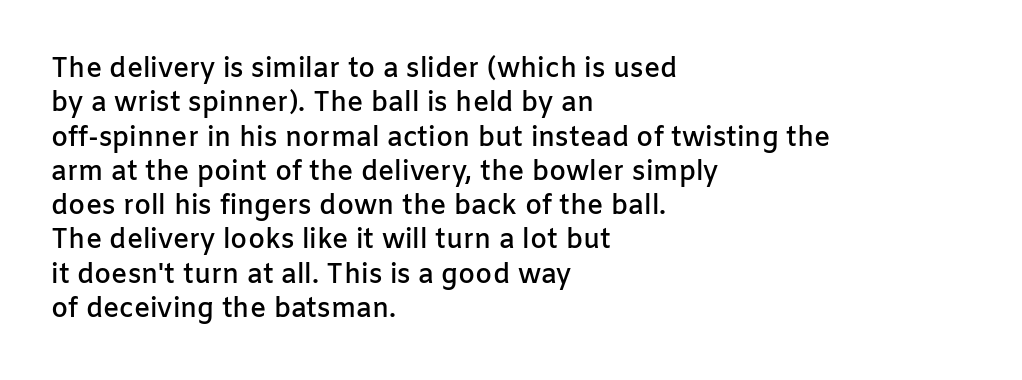
{"italic": "no", "bold": "semi", "underline": "no", "align": "left", "line_spacing": "normal", "line_spacing_ratio": 1.27, "letter_spacing": "normal", "letter_spacing_em": 0.0, "glyph_px": 27}
